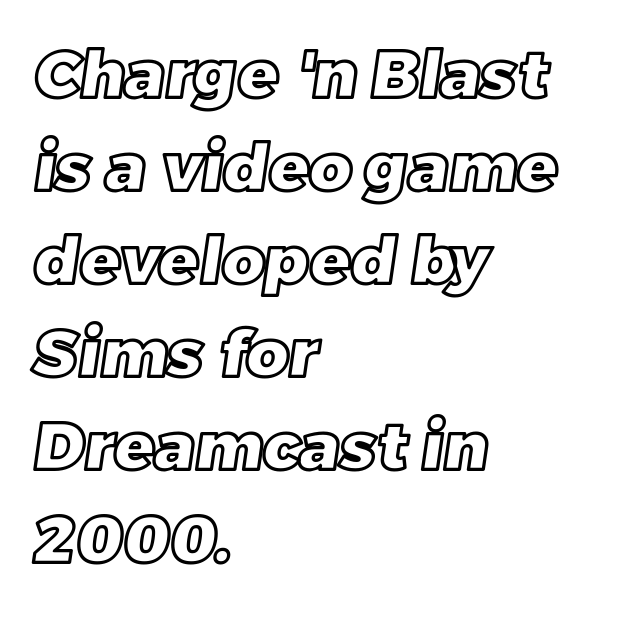
The image shows 66 px text type; set left-aligned, normal line spacing (1.41x), normal letter spacing, not underlined; a large x-height.
